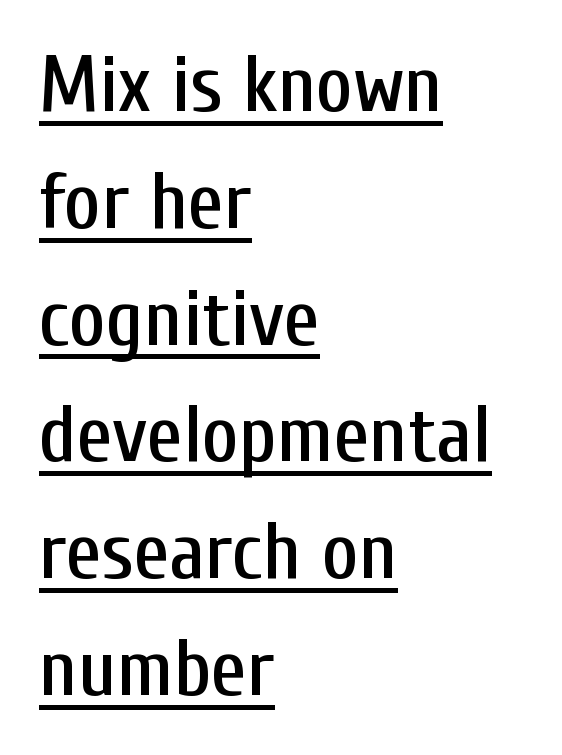
The image shows 80 px condensed sans-serif type, upright; set left-aligned, normal line spacing (1.46x), normal letter spacing, underlined; low stroke contrast and a medium x-height.
